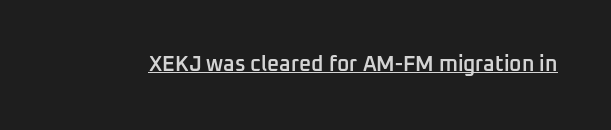
{"italic": "no", "bold": "semi", "underline": "yes", "letter_spacing": "normal", "letter_spacing_em": 0.0, "glyph_px": 21}
